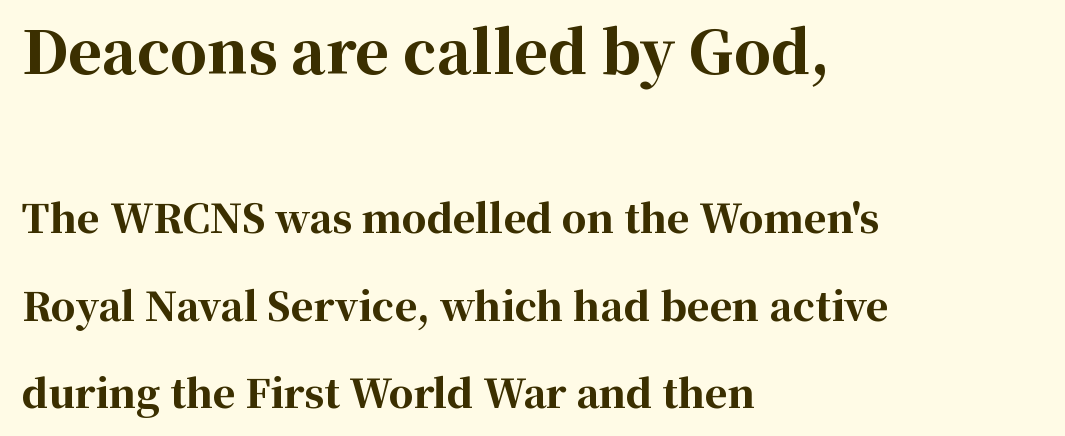
Q: Is the text bold? A: Yes.
Q: Is the text italic (slanted)? A: No, it is upright.
Q: Is the typeface a serif or a sans-serif typeface? A: Serif.
Q: Is the text underlined? A: No.
Q: How is the paragraph aligned? A: Left-aligned.
Q: Is the spacing between letters normal or unusually wide? A: Normal.
Q: Is the spacing between lines tight, normal or loose? A: Loose.
Q: Which block of text is set in a larger size, the first (top) or the second (bottom)? A: The first (top) one.
Q: Width (condensed, normal, or wide)? A: Normal.
Q: Stroke contrast? A: High.
Q: x-height? A: Medium.
Q: Monospaced? A: No.
